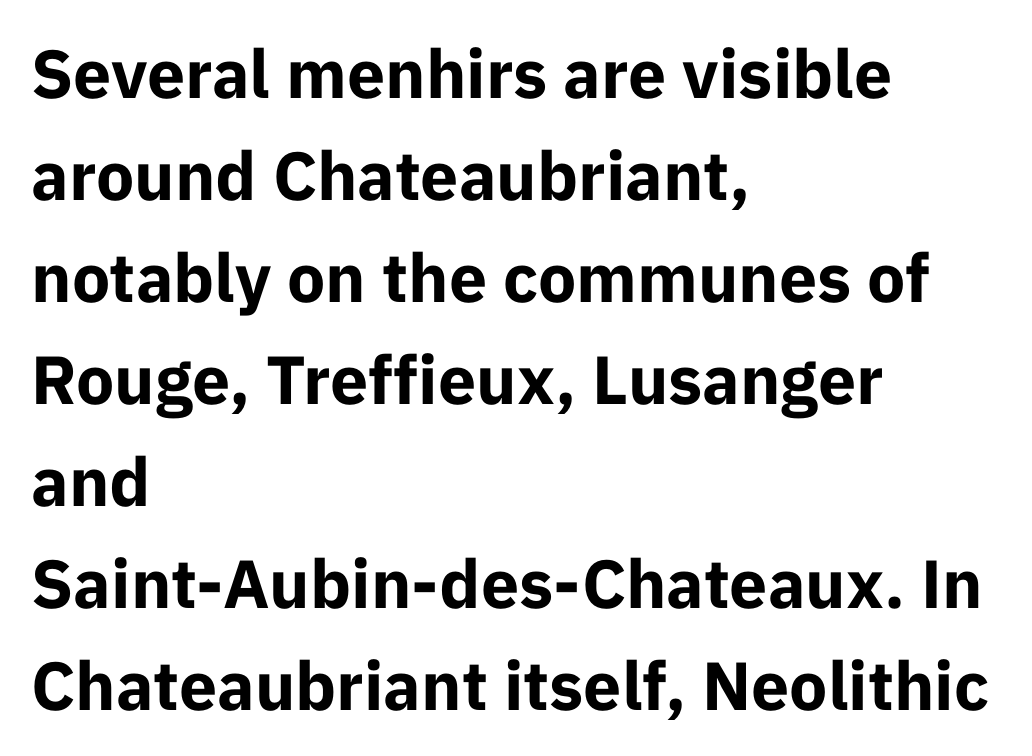
Interline gaps are of average width in this sample. The setting favours the left margin, as ordinary paragraphs usually do. Posture: straight, roman, zero tilt. Are there feet on the stems? There aren't — it's a sans.
